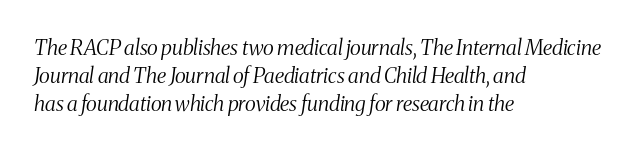
Q: Is the text bold? A: No.
Q: Is the text italic (slanted)? A: Yes, it leans right by about 8 degrees.
Q: Is the text underlined? A: No.
Q: How is the paragraph aligned? A: Left-aligned.
Q: Is the spacing between letters normal or unusually wide? A: Normal.
Q: Is the spacing between lines tight, normal or loose? A: Normal.
